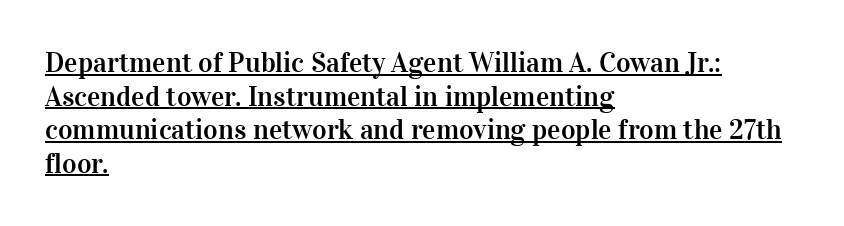
Q: Is the text italic (slanted)? A: No, it is upright.
Q: Is the typeface a serif or a sans-serif typeface? A: Serif.
Q: Is the text underlined? A: Yes.
Q: How is the paragraph aligned? A: Left-aligned.
Q: Is the spacing between letters normal or unusually wide? A: Normal.
Q: Width (condensed, normal, or wide)? A: Normal.
Q: Stroke contrast? A: High.
Q: x-height? A: Medium.
Q: Monospaced? A: No.
